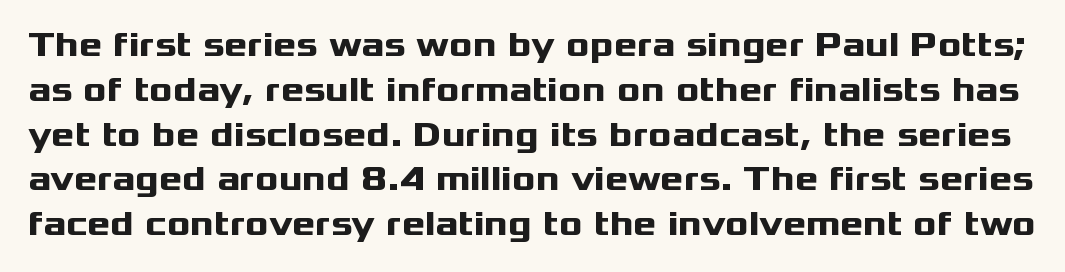
Bare-footed words on every line. A typesetter would call this proportional, since set widths differ per character. This is the regular roman posture of the typeface. Tracking value appears to be zero — textbook default spacing.
